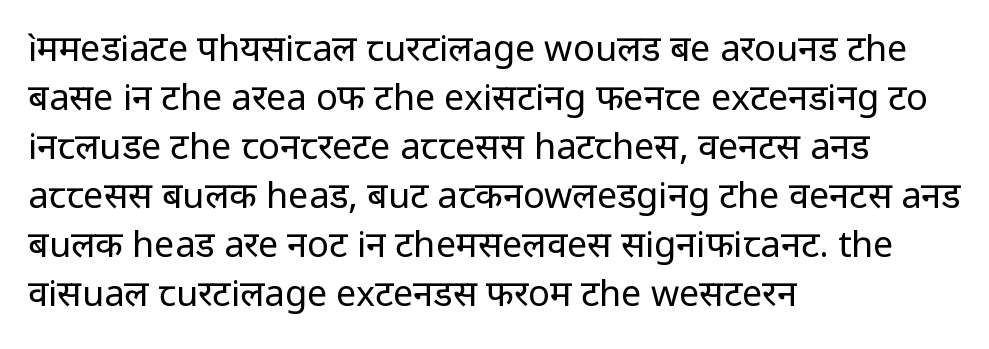
The image shows 36 px regular-weight sans-serif type, upright; set left-aligned, normal line spacing (1.36x), normal letter spacing, not underlined; low stroke contrast and a medium x-height.
